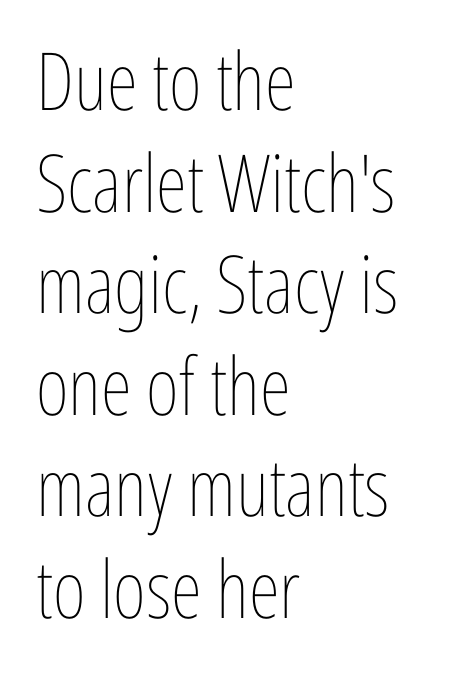
The image shows 80 px thin, condensed type, upright; set left-aligned, normal line spacing (1.27x), normal letter spacing, not underlined; low stroke contrast and a medium x-height.
